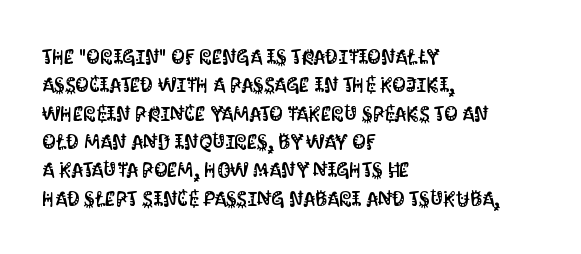
{"italic": "no", "underline": "no", "align": "left", "line_spacing": "normal", "line_spacing_ratio": 1.35, "letter_spacing": "normal", "letter_spacing_em": 0.0, "glyph_px": 21}
